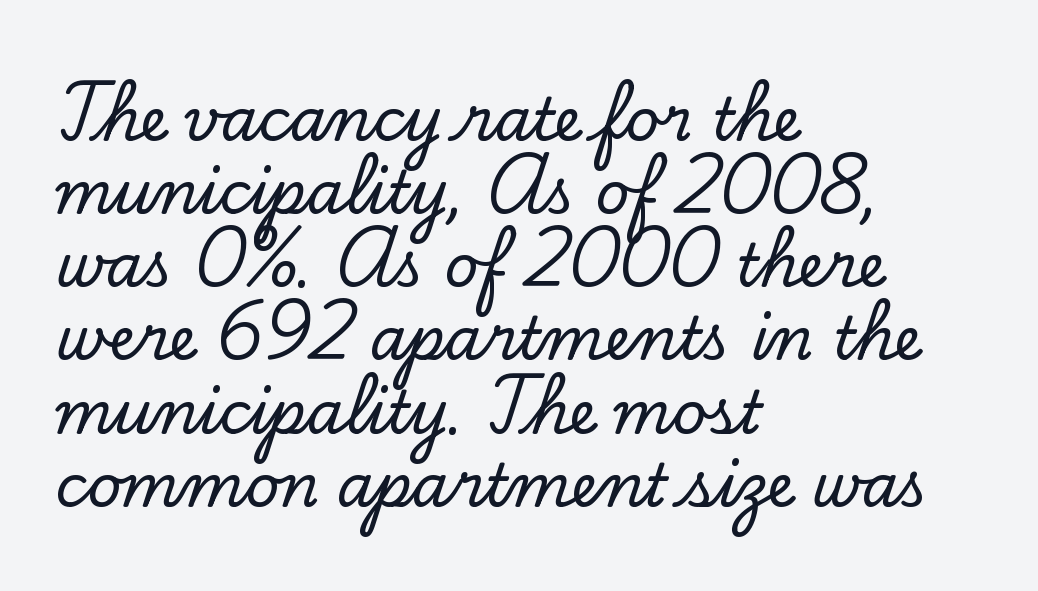
{"serif": "yes", "width": "normal", "stroke_contrast": "low", "x_height": "small", "monospaced": "no", "underline": "no", "align": "left", "line_spacing_ratio": 1.24, "letter_spacing": "normal", "letter_spacing_em": 0.0, "glyph_px": 59}
